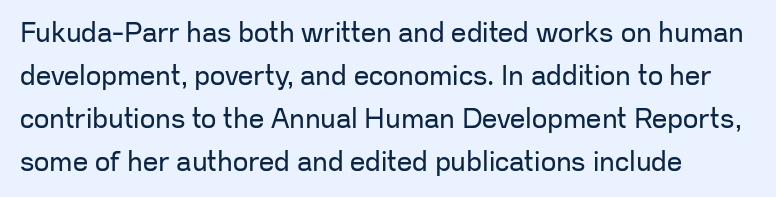
The image shows 27 px text type, upright; set left-aligned, normal line spacing (1.59x), normal letter spacing, not underlined.
